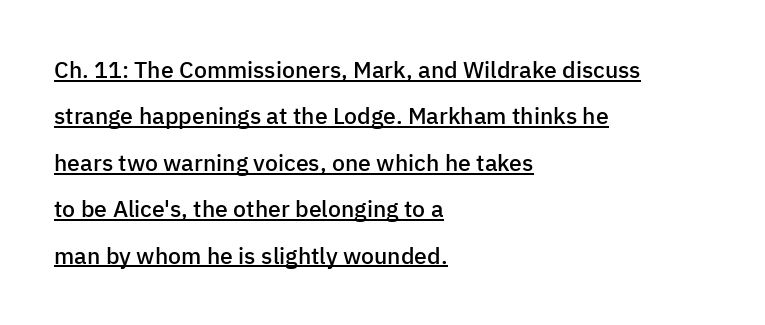
{"italic": "no", "bold": "semi", "underline": "yes", "align": "left", "line_spacing": "loose", "line_spacing_ratio": 2.02, "letter_spacing": "normal", "letter_spacing_em": 0.0, "glyph_px": 23}
